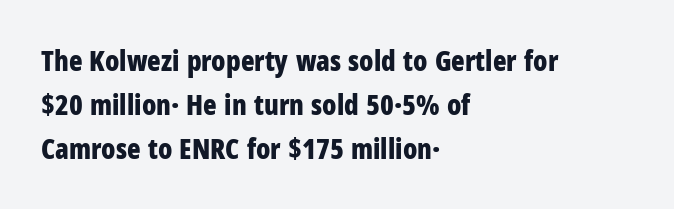
Note the varied advance widths — an 'i' is clearly narrower than an 'm'. A classic flush-left, rag-right setting is used for this passage. The typography opts for an upright posture over an oblique one. Bare-footed words on every line. The rows are spaced the way most documents space them.
